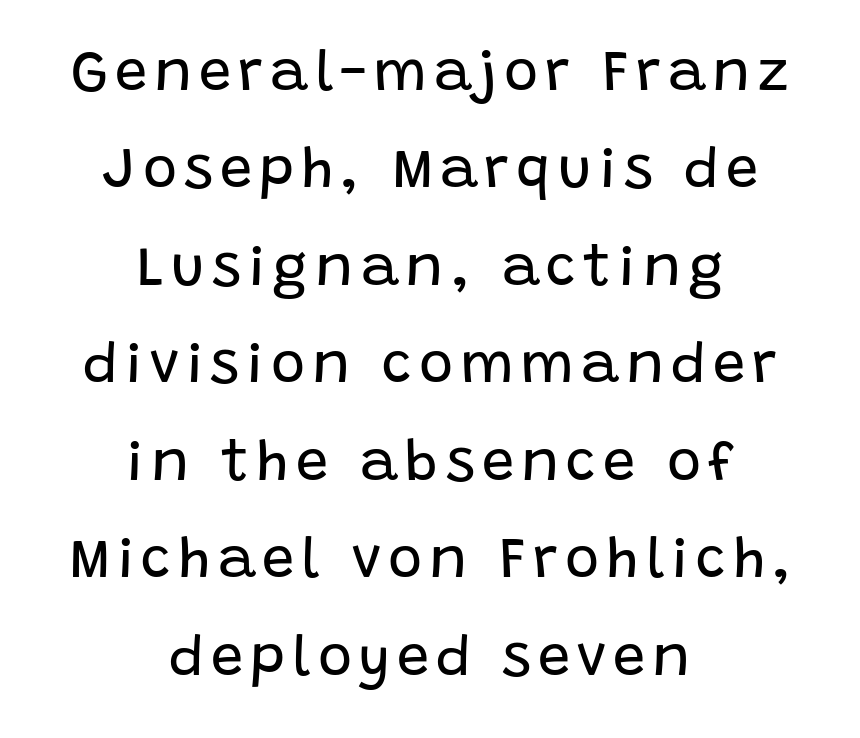
Q: Is the text bold? A: No.
Q: Is the text italic (slanted)? A: No, it is upright.
Q: Is the typeface a serif or a sans-serif typeface? A: Sans-serif.
Q: Is the text underlined? A: No.
Q: How is the paragraph aligned? A: Centered.
Q: Is the spacing between lines tight, normal or loose? A: Normal.
Q: Width (condensed, normal, or wide)? A: Normal.
Q: Stroke contrast? A: Low.
Q: x-height? A: Large.
Q: Monospaced? A: No.
